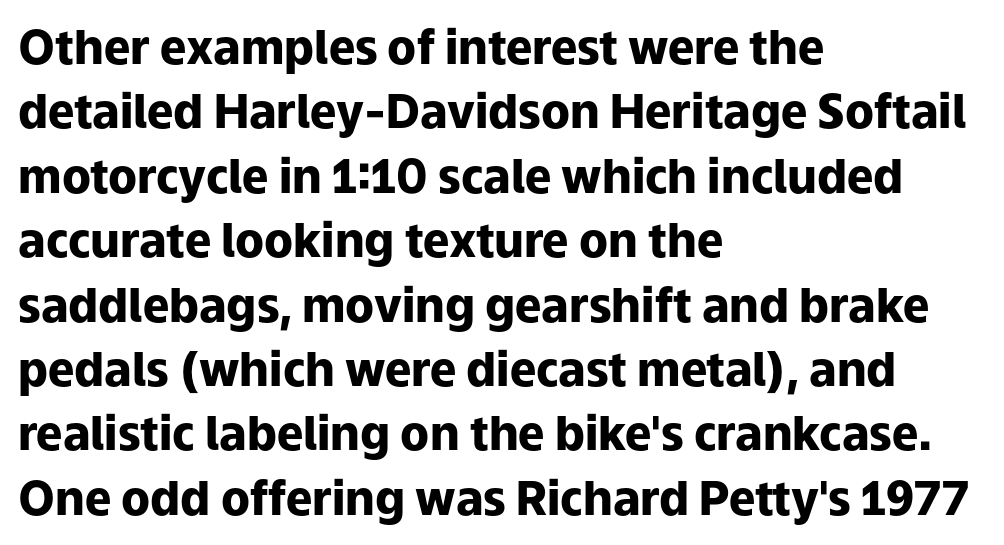
Q: Is the text bold? A: Yes.
Q: Is the text italic (slanted)? A: No, it is upright.
Q: Is the typeface a serif or a sans-serif typeface? A: Sans-serif.
Q: Is the text underlined? A: No.
Q: How is the paragraph aligned? A: Left-aligned.
Q: Is the spacing between letters normal or unusually wide? A: Normal.
Q: Is the spacing between lines tight, normal or loose? A: Normal.
Q: Width (condensed, normal, or wide)? A: Normal.
Q: Stroke contrast? A: Low.
Q: x-height? A: Medium.
Q: Monospaced? A: No.
